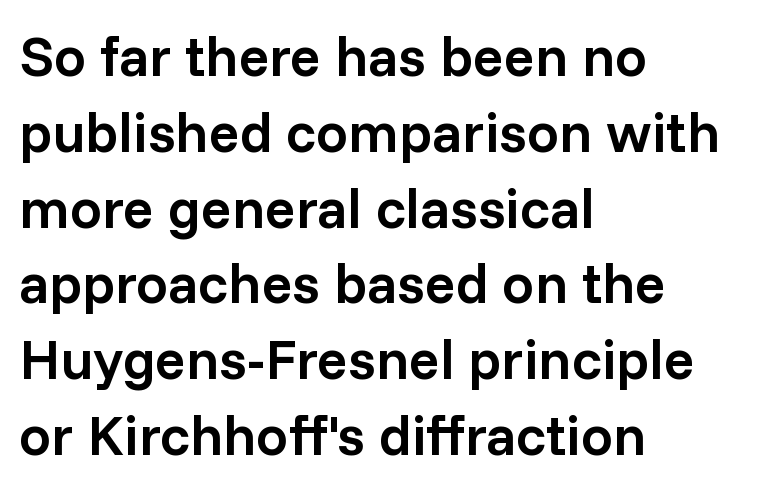
Q: Is the text bold? A: Semi-bold.
Q: Is the text italic (slanted)? A: No, it is upright.
Q: Is the typeface a serif or a sans-serif typeface? A: Sans-serif.
Q: Is the text underlined? A: No.
Q: How is the paragraph aligned? A: Left-aligned.
Q: Is the spacing between letters normal or unusually wide? A: Normal.
Q: Is the spacing between lines tight, normal or loose? A: Normal.
Q: Width (condensed, normal, or wide)? A: Normal.
Q: Stroke contrast? A: Low.
Q: x-height? A: Medium.
Q: Monospaced? A: No.
